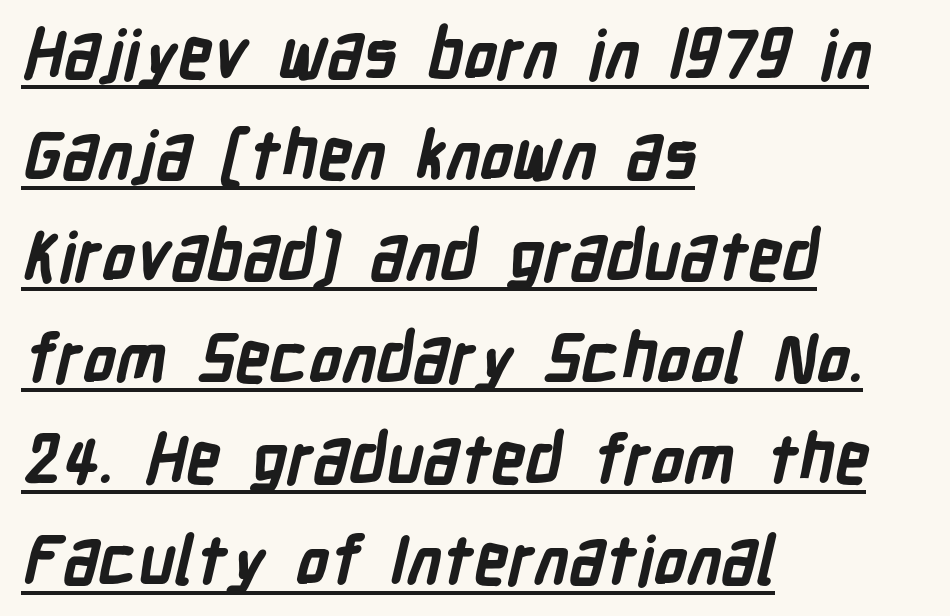
Q: Is the text bold? A: Yes.
Q: Is the typeface a serif or a sans-serif typeface? A: Sans-serif.
Q: Is the text underlined? A: Yes.
Q: How is the paragraph aligned? A: Left-aligned.
Q: Is the spacing between letters normal or unusually wide? A: Normal.
Q: Is the spacing between lines tight, normal or loose? A: Normal.
Q: Width (condensed, normal, or wide)? A: Condensed.
Q: Stroke contrast? A: Low.
Q: x-height? A: Medium.
Q: Monospaced? A: No.
